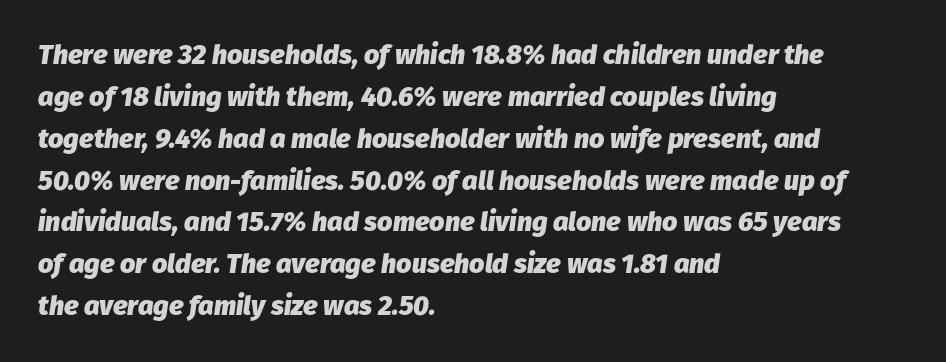
How would I describe the line gaps? Plain and ordinary. The font's italic variant was chosen for this text. A dark, heavy texture on the line: the type is bold. The gaps between neighbouring characters are ordinary and unremarkable.
